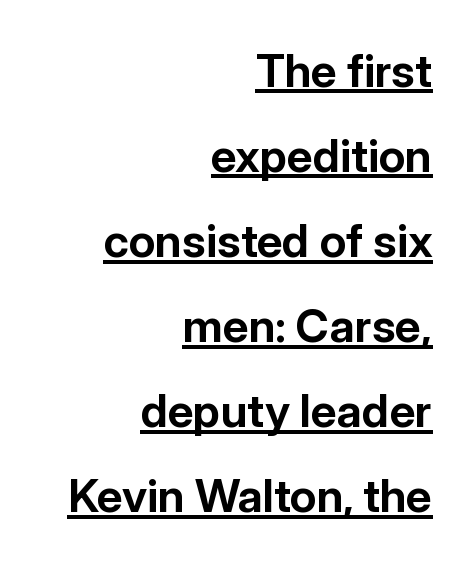
The image shows 46 px bold sans-serif type, upright; set right-aligned, line spacing 1.85x, normal letter spacing, underlined; low stroke contrast and a medium x-height.
